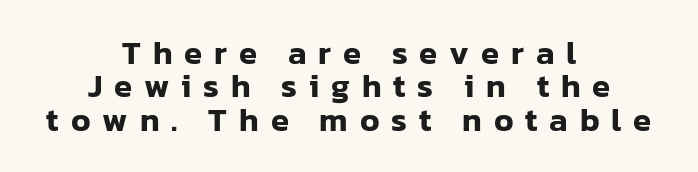
Q: Is the text italic (slanted)? A: No, it is upright.
Q: Is the typeface a serif or a sans-serif typeface? A: Sans-serif.
Q: Is the text underlined? A: No.
Q: How is the paragraph aligned? A: Centered.
Q: Is the spacing between letters normal or unusually wide? A: Unusually wide.
Q: Is the spacing between lines tight, normal or loose? A: Tight.
Q: Width (condensed, normal, or wide)? A: Normal.
Q: Stroke contrast? A: Low.
Q: x-height? A: Medium.
Q: Monospaced? A: No.
